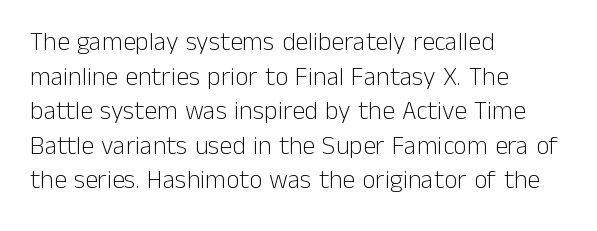
No chunkiness to these letters — they're not bold. A classic flush-left, rag-right setting is used for this passage. One glance says typical: line gaps are just what's usual. The letters sit at their default tracking, neither squeezed nor spread.
